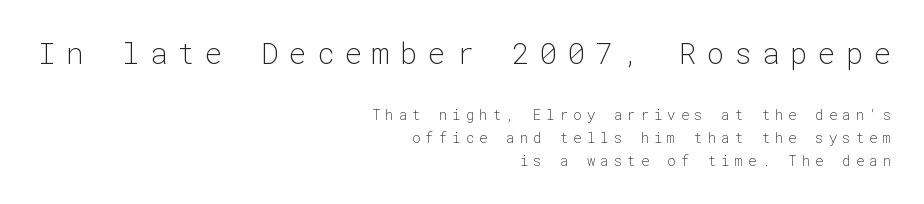
Q: Is the text bold? A: No.
Q: Is the text italic (slanted)? A: No, it is upright.
Q: Is the typeface a serif or a sans-serif typeface? A: Sans-serif.
Q: Is the text underlined? A: No.
Q: How is the paragraph aligned? A: Right-aligned.
Q: Is the spacing between letters normal or unusually wide? A: Unusually wide.
Q: Is the spacing between lines tight, normal or loose? A: Normal.
Q: Which block of text is set in a larger size, the first (top) or the second (bottom)? A: The first (top) one.
Q: Width (condensed, normal, or wide)? A: Normal.
Q: Stroke contrast? A: Low.
Q: x-height? A: Medium.
Q: Monospaced? A: Yes.
